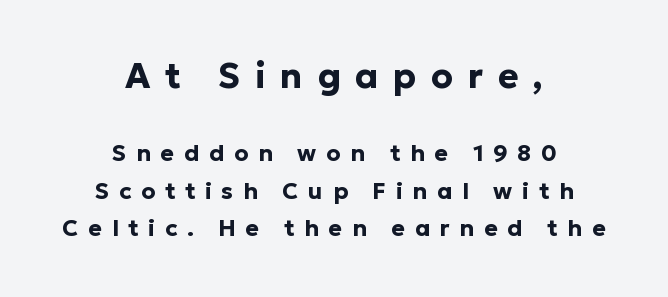
Q: Is the text bold? A: Yes.
Q: Is the text italic (slanted)? A: No, it is upright.
Q: Is the typeface a serif or a sans-serif typeface? A: Sans-serif.
Q: Is the text underlined? A: No.
Q: How is the paragraph aligned? A: Centered.
Q: Is the spacing between letters normal or unusually wide? A: Unusually wide.
Q: Is the spacing between lines tight, normal or loose? A: Normal.
Q: Which block of text is set in a larger size, the first (top) or the second (bottom)? A: The first (top) one.
Q: Width (condensed, normal, or wide)? A: Normal.
Q: Stroke contrast? A: Low.
Q: x-height? A: Medium.
Q: Monospaced? A: No.
